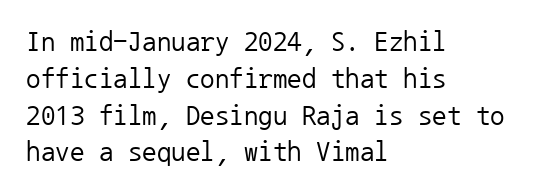
The image shows 29 px regular-weight sans-serif type, upright, monospaced; set left-aligned, normal line spacing (1.27x), normal letter spacing, not underlined; low stroke contrast and a medium x-height.
